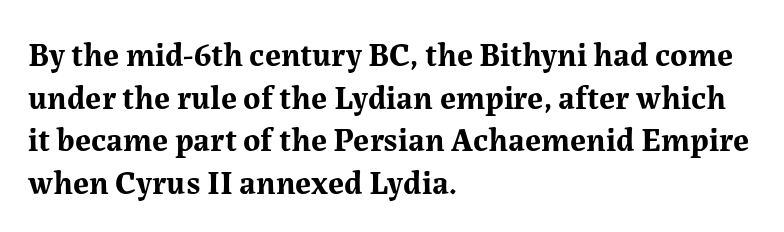
The image shows 33 px bold serif type, upright; set left-aligned, normal line spacing (1.29x), normal letter spacing, not underlined; medium stroke contrast and a medium x-height.
